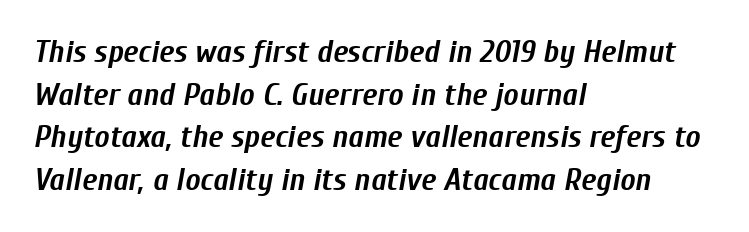
This sample has the flowing, uneven cadence of proportional lettering. This rendering features lettering with no underline. Honestly, the letter spacing is just normal — you wouldn't notice it. Italic: yes, the glyphs are oblique. The rows are spaced the way most documents space them. As a designer I'd log this as weight 700, bold.
